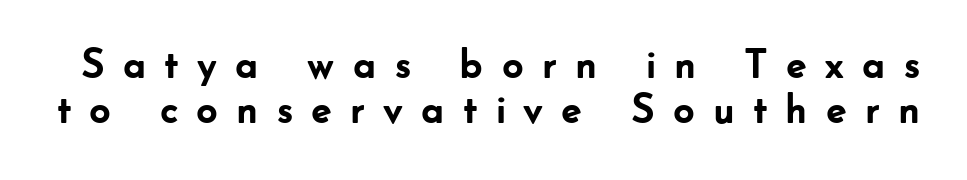
{"serif": "no", "italic": "no", "bold": "yes", "weight": "semibold", "width": "normal", "stroke_contrast": "low", "x_height": "small", "monospaced": "no", "underline": "no", "line_spacing": "tight", "line_spacing_ratio": 1.06, "letter_spacing": "wide", "letter_spacing_em": 0.41, "glyph_px": 42}
